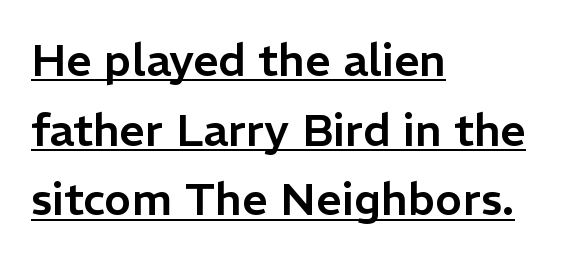
Q: Is the text italic (slanted)? A: No, it is upright.
Q: Is the typeface a serif or a sans-serif typeface? A: Sans-serif.
Q: Is the text underlined? A: Yes.
Q: How is the paragraph aligned? A: Left-aligned.
Q: Is the spacing between letters normal or unusually wide? A: Normal.
Q: Is the spacing between lines tight, normal or loose? A: Normal.
Q: Width (condensed, normal, or wide)? A: Normal.
Q: Stroke contrast? A: Low.
Q: x-height? A: Medium.
Q: Monospaced? A: No.
